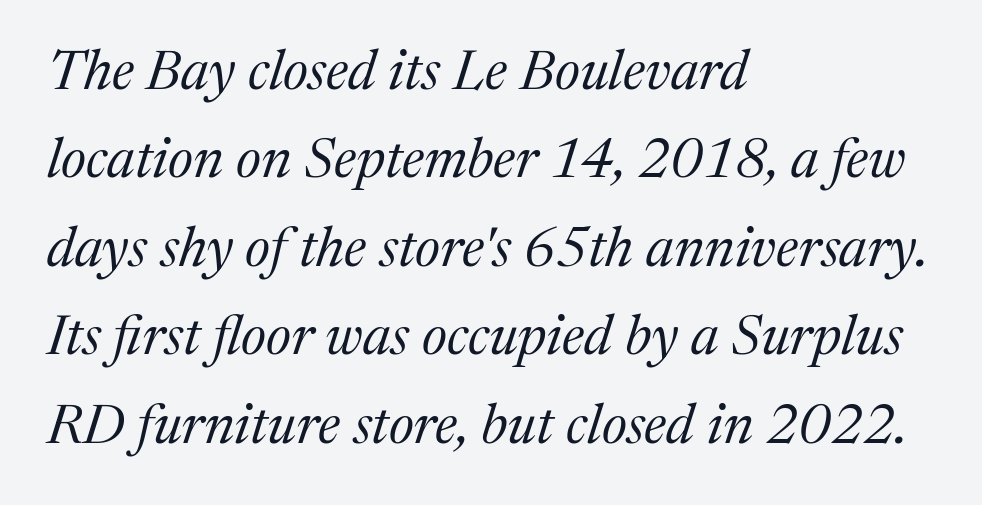
{"serif": "yes", "italic": "yes", "lean": "right", "slant_degrees": 17, "bold": "no", "weight": "regular", "width": "normal", "stroke_contrast": "medium", "x_height": "medium", "monospaced": "no", "underline": "no", "align": "left", "line_spacing": "normal", "line_spacing_ratio": 1.58, "letter_spacing": "normal", "letter_spacing_em": 0.0, "glyph_px": 56}
